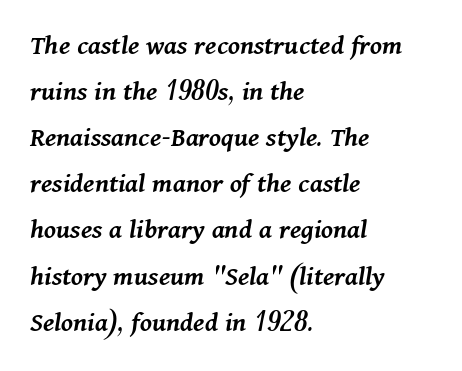
{"italic": "yes", "lean": "right", "slant_degrees": 11, "bold": "semi", "weight": "semibold", "width": "normal", "stroke_contrast": "medium", "x_height": "medium", "monospaced": "no", "underline": "no", "align": "left", "line_spacing": "normal", "line_spacing_ratio": 1.59, "letter_spacing": "normal", "letter_spacing_em": 0.0, "glyph_px": 29}
